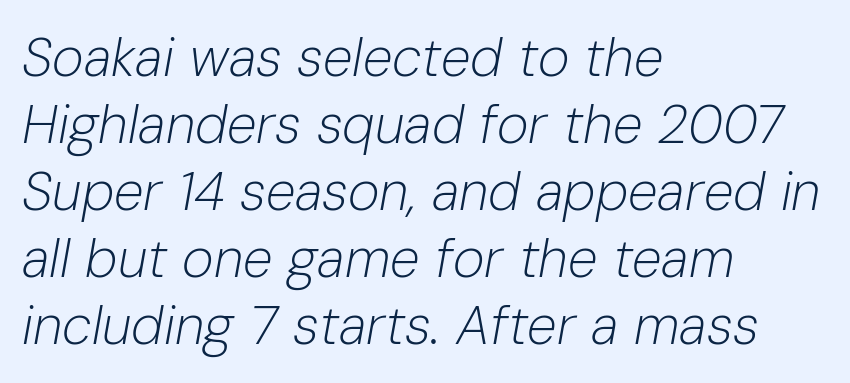
The image shows 54 px light type, italic (leaning right); set left-aligned, line spacing 1.24x, normal letter spacing, not underlined; low stroke contrast and a medium x-height.
